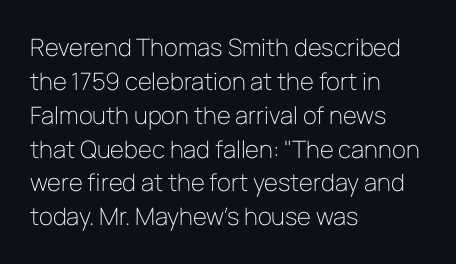
Decoration check: the copy has no underline. Teacher's note: observe the even left margin — that is flush-left alignment. Interline gaps are of average width in this sample. No chunkiness to these letters — they're not bold. These lines were composed using upright roman letters.
